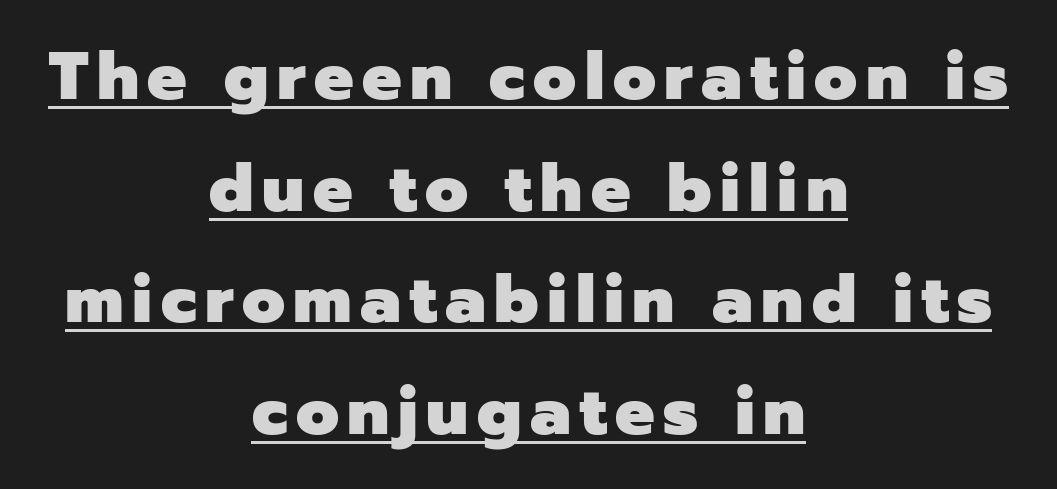
Q: Is the text bold? A: Yes.
Q: Is the text italic (slanted)? A: No, it is upright.
Q: Is the typeface a serif or a sans-serif typeface? A: Sans-serif.
Q: Is the text underlined? A: Yes.
Q: How is the paragraph aligned? A: Centered.
Q: Is the spacing between lines tight, normal or loose? A: Normal.
Q: Width (condensed, normal, or wide)? A: Normal.
Q: Stroke contrast? A: Low.
Q: x-height? A: Medium.
Q: Monospaced? A: No.
